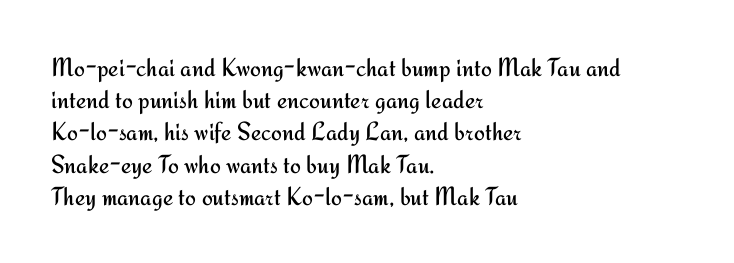
{"italic": "no", "bold": "no", "underline": "no", "align": "left", "line_spacing_ratio": 1.24, "letter_spacing": "normal", "letter_spacing_em": 0.0, "glyph_px": 26}
